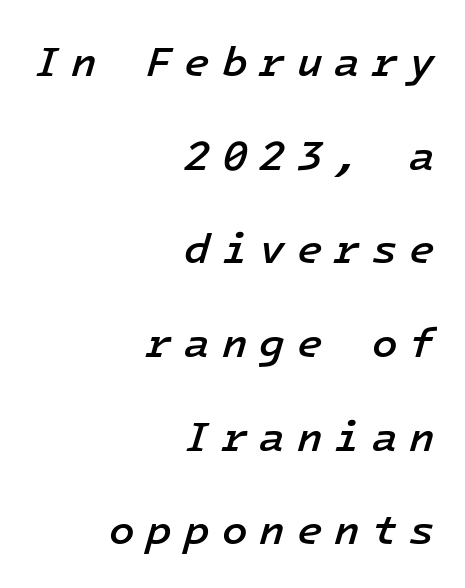
{"italic": "yes", "lean": "right", "slant_degrees": 16, "bold": "semi", "weight": "semibold", "width": "normal", "stroke_contrast": "low", "x_height": "medium", "monospaced": "yes", "underline": "no", "align": "right", "line_spacing": "loose", "line_spacing_ratio": 2.23, "letter_spacing": "wide", "letter_spacing_em": 0.28, "glyph_px": 42}
